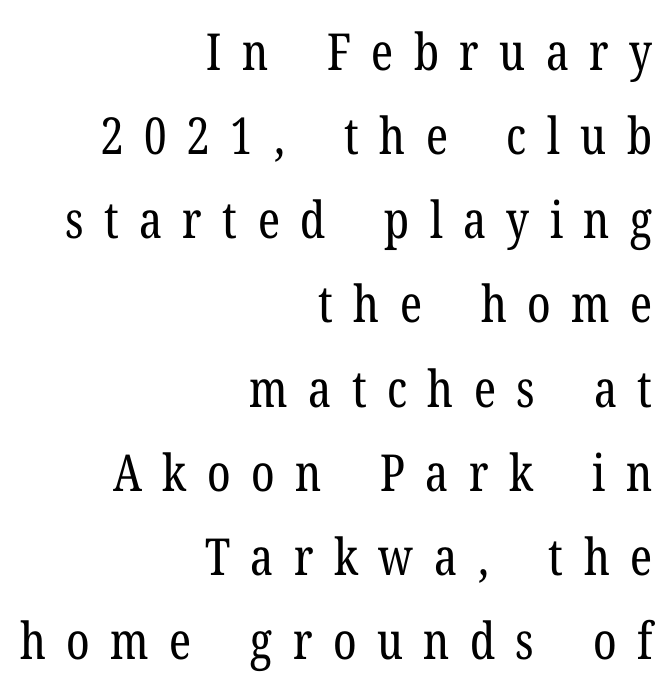
{"serif": "yes", "italic": "no", "bold": "no", "weight": "regular", "width": "condensed", "stroke_contrast": "low", "x_height": "medium", "monospaced": "no", "underline": "no", "align": "right", "line_spacing": "normal", "line_spacing_ratio": 1.65, "letter_spacing": "wide", "letter_spacing_em": 0.4, "glyph_px": 51}
